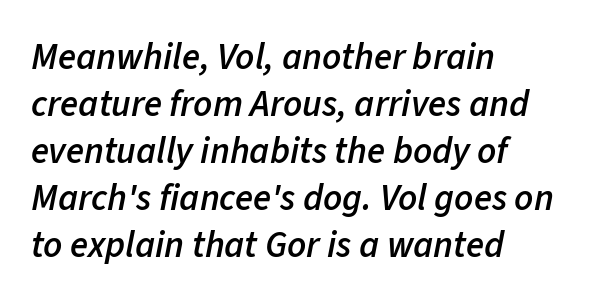
Q: Is the text bold? A: Semi-bold.
Q: Is the text italic (slanted)? A: Yes, it leans right by about 11 degrees.
Q: Is the text underlined? A: No.
Q: How is the paragraph aligned? A: Left-aligned.
Q: Is the spacing between letters normal or unusually wide? A: Normal.
Q: Is the spacing between lines tight, normal or loose? A: Normal.
Q: Width (condensed, normal, or wide)? A: Normal.
Q: Stroke contrast? A: Low.
Q: x-height? A: Medium.
Q: Monospaced? A: No.
